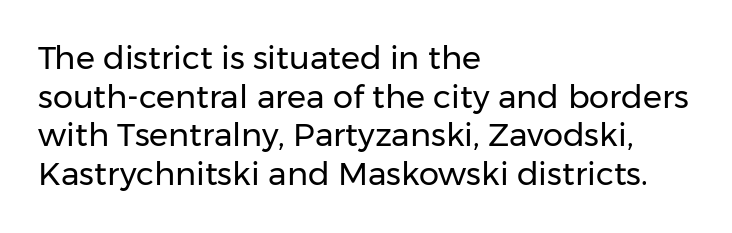
The image shows 32 px regular-weight sans-serif type, upright; set left-aligned, line spacing 1.21x, normal letter spacing, not underlined; low stroke contrast and a medium x-height.
